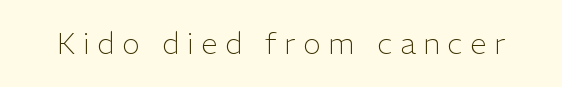
{"serif": "no", "italic": "no", "bold": "no", "weight": "light", "width": "normal", "stroke_contrast": "low", "x_height": "medium", "monospaced": "no", "underline": "no", "letter_spacing": "wide", "letter_spacing_em": 0.25, "glyph_px": 30}
